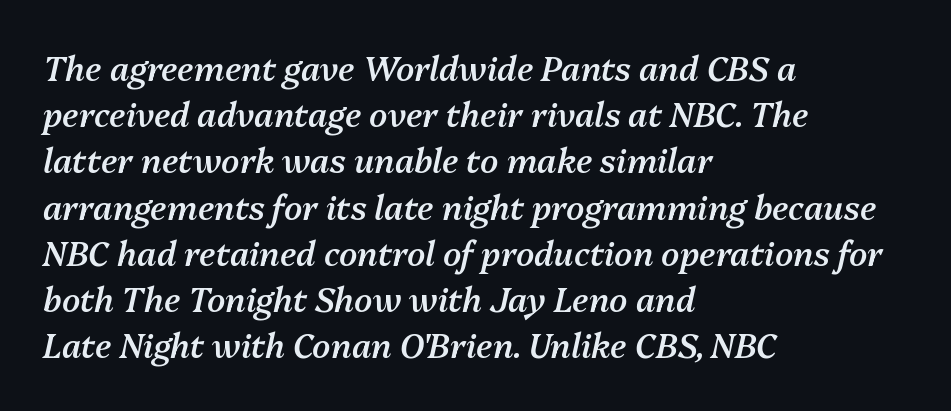
{"italic": "yes", "lean": "right", "slant_degrees": 13, "bold": "semi", "weight": "semibold", "width": "normal", "stroke_contrast": "medium", "x_height": "medium", "monospaced": "no", "underline": "no", "align": "left", "line_spacing": "normal", "line_spacing_ratio": 1.4, "letter_spacing": "normal", "letter_spacing_em": 0.0, "glyph_px": 33}
